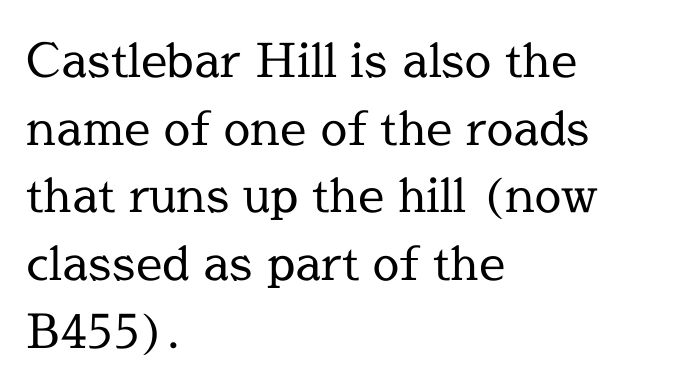
Q: Is the text bold? A: No.
Q: Is the text italic (slanted)? A: No, it is upright.
Q: Is the typeface a serif or a sans-serif typeface? A: Serif.
Q: Is the text underlined? A: No.
Q: How is the paragraph aligned? A: Left-aligned.
Q: Is the spacing between letters normal or unusually wide? A: Normal.
Q: Is the spacing between lines tight, normal or loose? A: Normal.
Q: Width (condensed, normal, or wide)? A: Normal.
Q: x-height? A: Medium.
Q: Monospaced? A: No.
